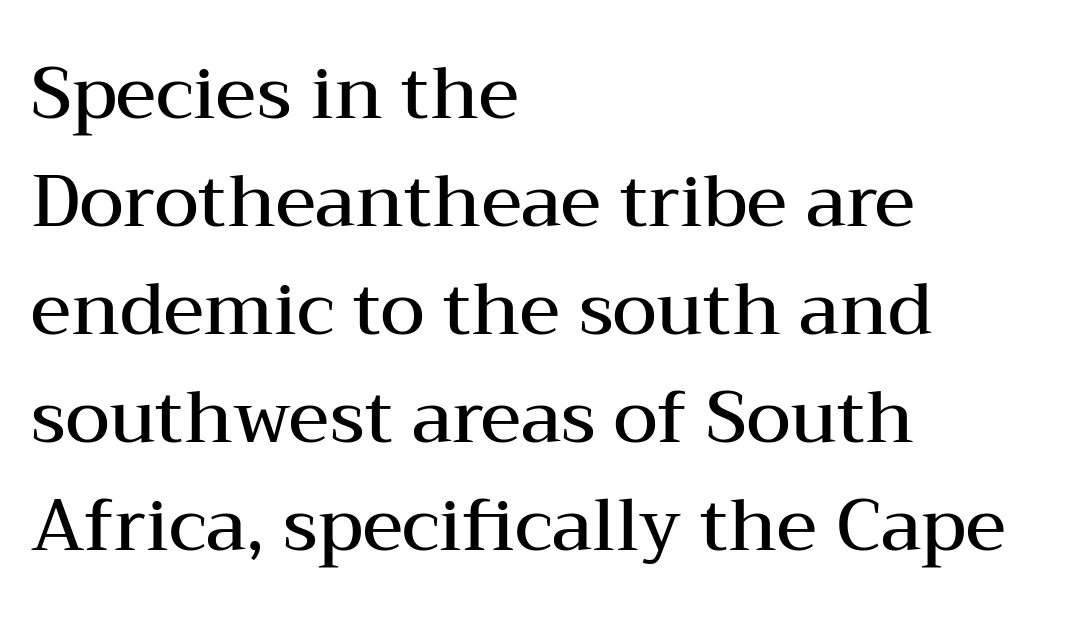
The image shows 72 px semibold, wide serif type, upright; set left-aligned, normal line spacing (1.5x), normal letter spacing, not underlined; medium stroke contrast and a medium x-height.
